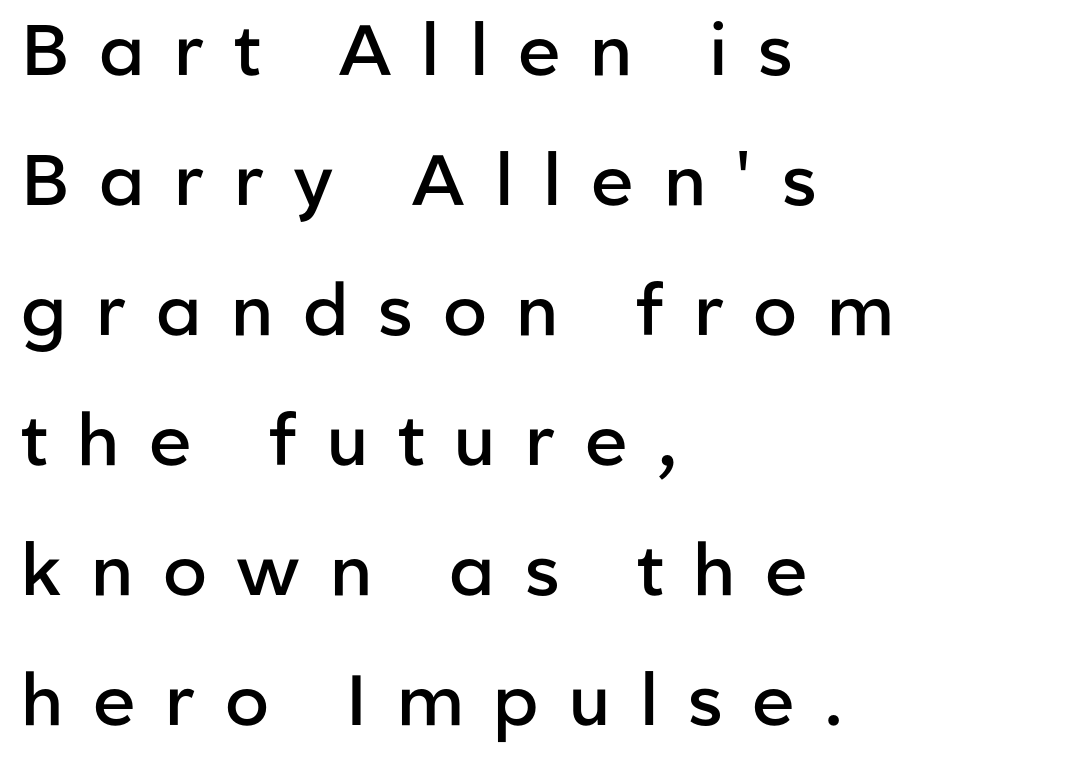
Set as a demibold, roughly 600 on the weight scale. The strip under each line holds only bare page. Words appear elongated and porous because spacing is wide. Each line starts at the same left margin while the right side varies.
